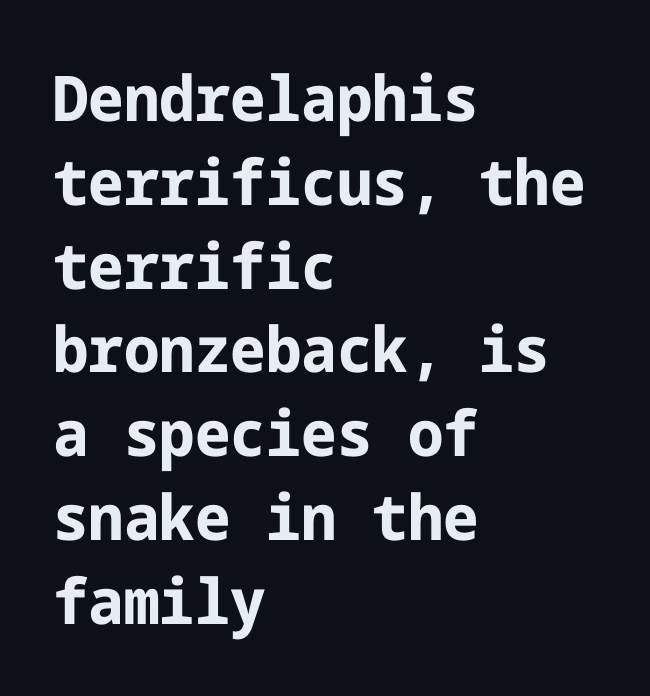
The typeface chosen for these lines omits serifs. Each row of text sits above clean, open space. The passage shown stacks its lines at a standard gap. Horizontally, the lines are justified to the leading edge only.
